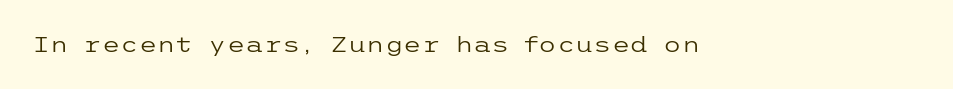
The passage shown is not underscored anywhere. The font's upright variant was chosen for this text. Stems here are at most as thick as an everyday book face. Observe the ordinary spacing: letters are neighbours, not strangers.
